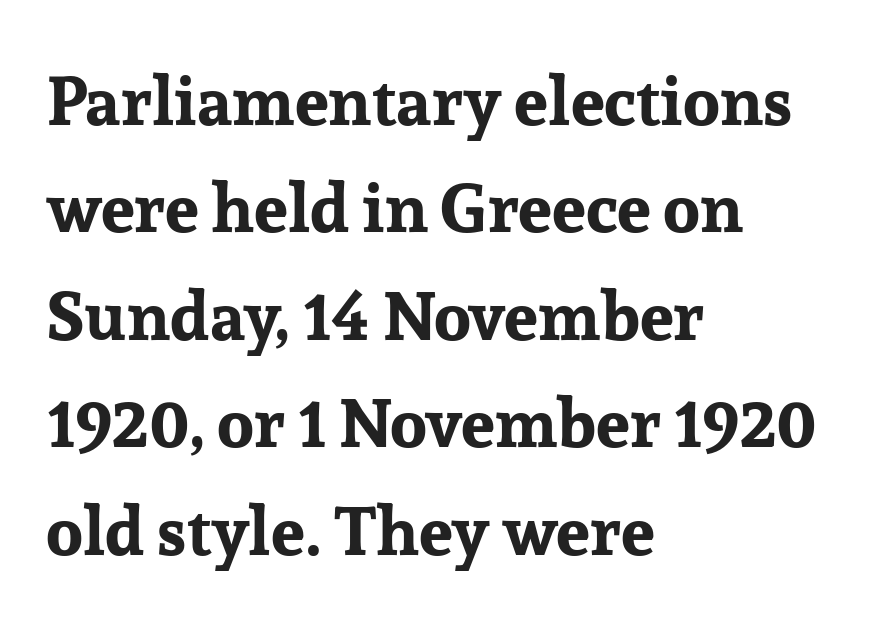
Q: Is the text bold? A: Yes.
Q: Is the text italic (slanted)? A: No, it is upright.
Q: Is the typeface a serif or a sans-serif typeface? A: Serif.
Q: Is the text underlined? A: No.
Q: How is the paragraph aligned? A: Left-aligned.
Q: Is the spacing between letters normal or unusually wide? A: Normal.
Q: Is the spacing between lines tight, normal or loose? A: Normal.
Q: Width (condensed, normal, or wide)? A: Normal.
Q: Stroke contrast? A: Low.
Q: x-height? A: Medium.
Q: Monospaced? A: No.
